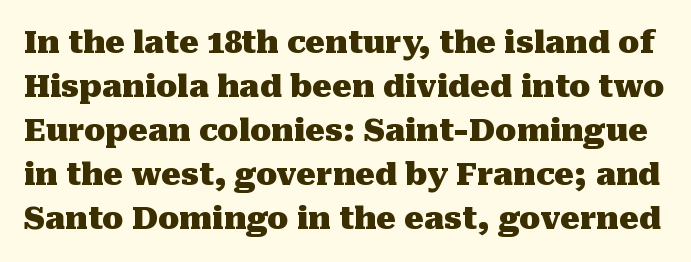
The specimen reads as upright at a glance. Nobody drew a line under any word here. Is the letter spacing exaggerated? No — it looks like the ordinary default. This rendering employs a face with finishing strokes, i.e., a serif. Compared with typical paragraphs, the rows here are spaced about the same.
